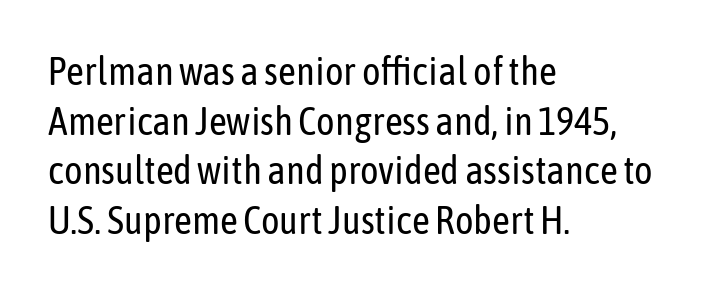
The image shows 39 px regular-weight, condensed sans-serif type, upright; set left-aligned, normal line spacing (1.27x), normal letter spacing, not underlined; low stroke contrast and a medium x-height.
